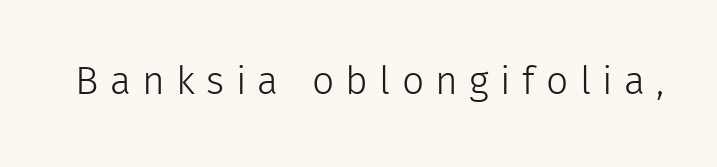
Varying glyph widths throughout — classic text-font behaviour. You can tell from the bare stems that sans-serif type was used. Weight: not bold — regular or lighter. Ascenders rise straight up at ninety degrees. Quick note: underline off. Loose tracking; the words dissolve into strings of separated letters.
